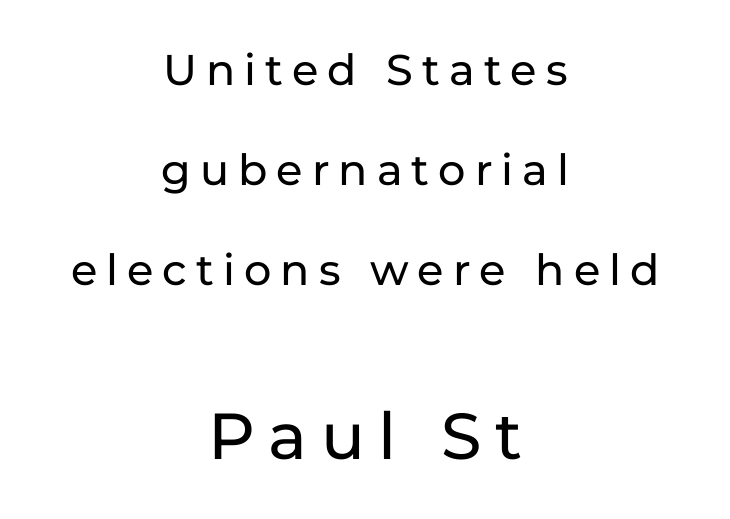
The image shows 65 px sans-serif type, upright; set centered, loose line spacing (2.33x), unusually wide letter spacing (+0.21 em), not underlined; the second (bottom) block is 1.51x larger; low stroke contrast and a medium x-height.
